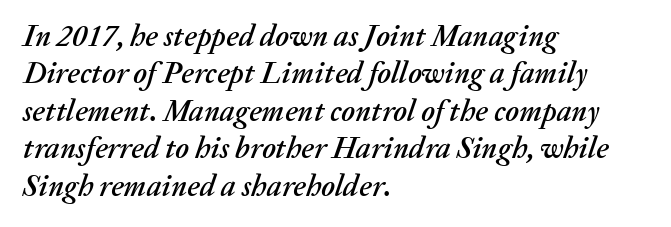
The rendering uses natural spacing where letterforms have individual widths. It's the slanting kind of type. Nothing unusual about the tracking: characters are spaced as the font intends. Regular leading. Check under the words: just untouched page. Caption: multi-line text, flush left, ragged right.
